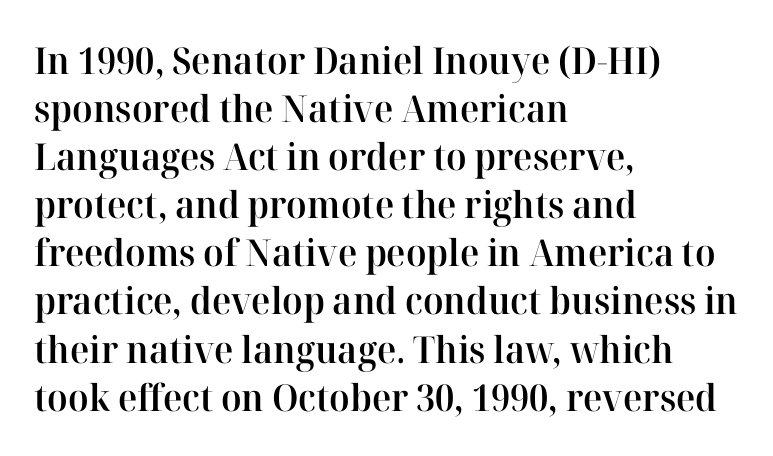
The image shows 37 px semibold serif type, upright; set left-aligned, normal line spacing (1.3x), normal letter spacing, not underlined; high stroke contrast and a medium x-height.
